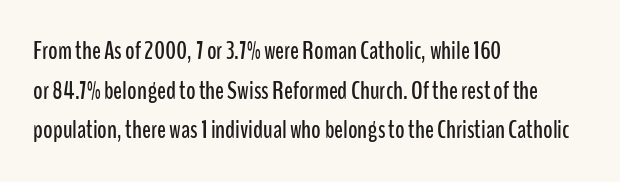
{"italic": "no", "underline": "no", "align": "left", "line_spacing": "normal", "line_spacing_ratio": 1.52, "letter_spacing": "normal", "letter_spacing_em": 0.0, "glyph_px": 26}
